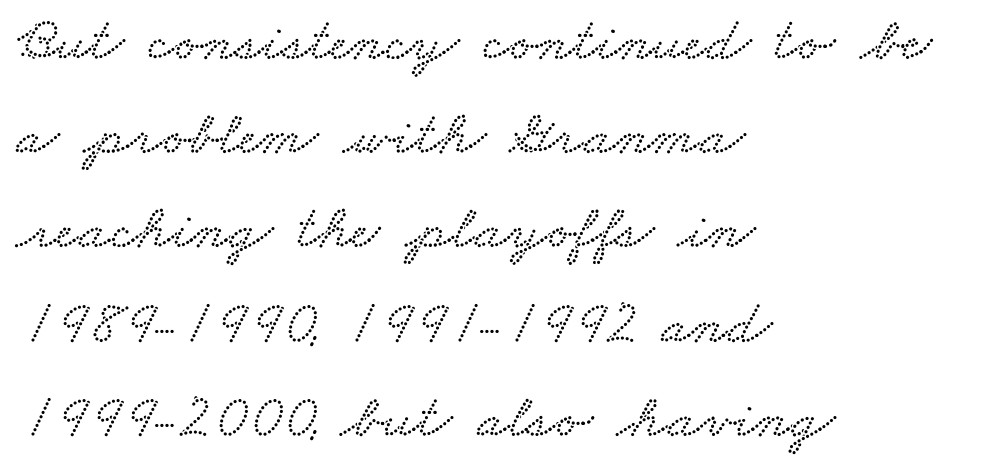
{"width": "wide", "stroke_contrast": "low", "x_height": "small", "monospaced": "no", "underline": "no", "align": "left", "line_spacing": "normal", "line_spacing_ratio": 1.52, "letter_spacing": "normal", "letter_spacing_em": 0.0, "glyph_px": 62}
